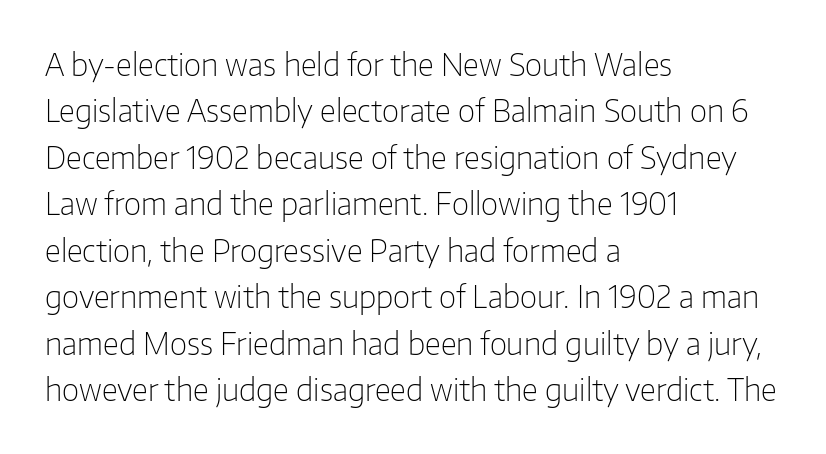
Q: Is the text bold? A: No.
Q: Is the text italic (slanted)? A: No, it is upright.
Q: Is the typeface a serif or a sans-serif typeface? A: Sans-serif.
Q: Is the text underlined? A: No.
Q: How is the paragraph aligned? A: Left-aligned.
Q: Is the spacing between letters normal or unusually wide? A: Normal.
Q: Is the spacing between lines tight, normal or loose? A: Normal.
Q: Width (condensed, normal, or wide)? A: Normal.
Q: Stroke contrast? A: Low.
Q: x-height? A: Medium.
Q: Monospaced? A: No.
